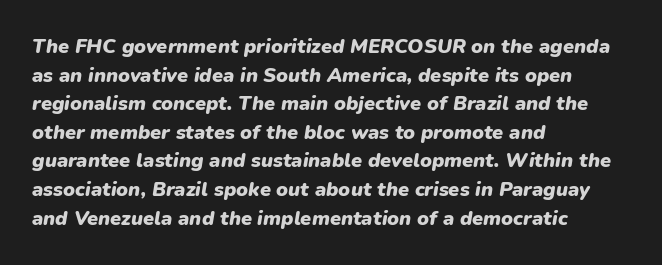
{"italic": "yes", "lean": "right", "slant_degrees": 9, "bold": "yes", "underline": "no", "align": "left", "line_spacing": "normal", "line_spacing_ratio": 1.43, "letter_spacing": "normal", "letter_spacing_em": 0.0, "glyph_px": 20}
